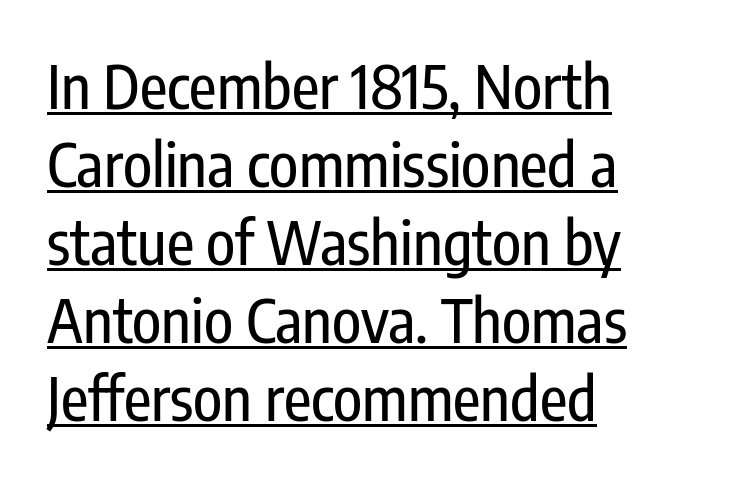
The image shows 60 px condensed sans-serif type, upright; set left-aligned, normal line spacing (1.3x), normal letter spacing, underlined; low stroke contrast and a medium x-height.
